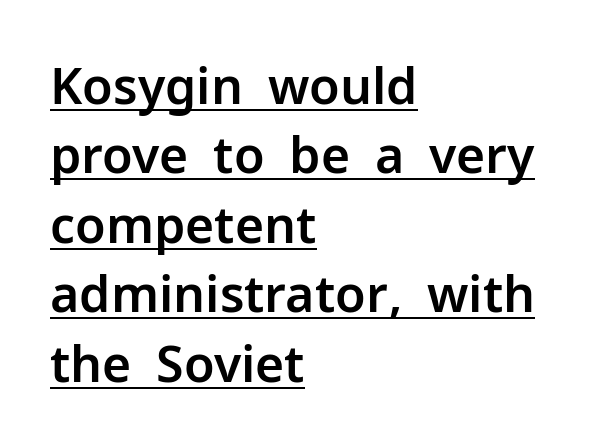
Q: Is the text italic (slanted)? A: No, it is upright.
Q: Is the typeface a serif or a sans-serif typeface? A: Sans-serif.
Q: Is the text underlined? A: Yes.
Q: How is the paragraph aligned? A: Left-aligned.
Q: Is the spacing between letters normal or unusually wide? A: Normal.
Q: Is the spacing between lines tight, normal or loose? A: Normal.
Q: Width (condensed, normal, or wide)? A: Normal.
Q: Stroke contrast? A: Low.
Q: x-height? A: Medium.
Q: Monospaced? A: No.
